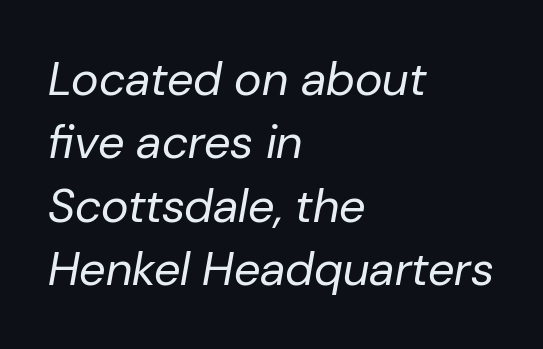
{"italic": "yes", "lean": "right", "slant_degrees": 10, "bold": "no", "weight": "regular", "width": "normal", "stroke_contrast": "low", "x_height": "medium", "monospaced": "no", "underline": "no", "align": "left", "line_spacing": "normal", "line_spacing_ratio": 1.35, "letter_spacing": "normal", "letter_spacing_em": 0.0, "glyph_px": 47}
